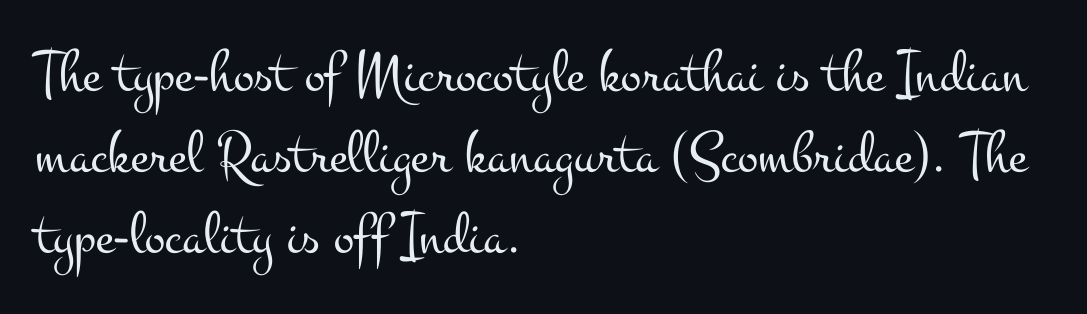
You could call the tracking neutral — neither tight nor loose. The font sits on the lighter half of the weight spectrum, regular included. Layout note: lines flush left. Spacing verdict: proportional, widths tailored to each character. The vertical gap from one line to the next is medium.
